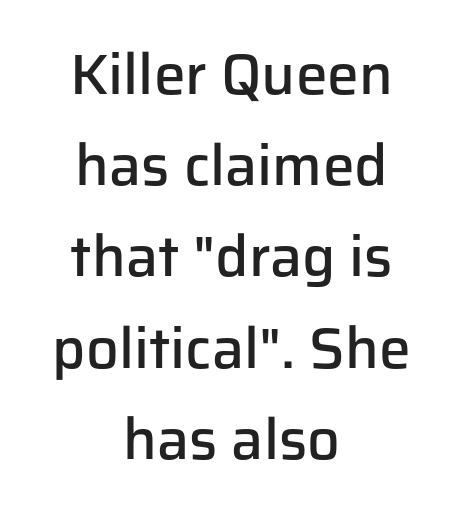
This sample uses an upright cut, with every glyph sitting square on the baseline. These lines are centered, leaving both edges ragged. Honestly, the letter spacing is just normal — you wouldn't notice it. Typographically, this falls in the sans-serif category. Only glyphs here, with clear space below each row.
